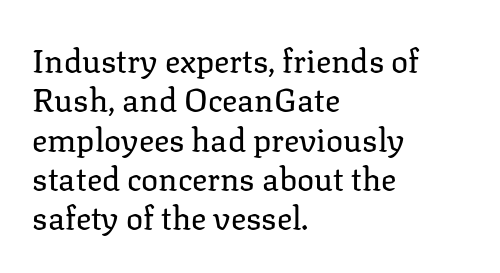
Characters follow at the spacing the type designer built in. This sample uses a serif face. The specimen reads as upright at a glance. The weight would be labelled regular, book, light, or lighter still. Does the copy run flush right? No — it runs flush left. Looks like regular typesetting: each glyph gets only the width it needs.
